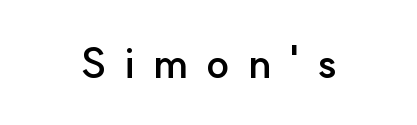
The image shows 42 px semibold sans-serif type, upright; set unusually wide letter spacing (+0.42 em), not underlined; low stroke contrast and a small x-height.
